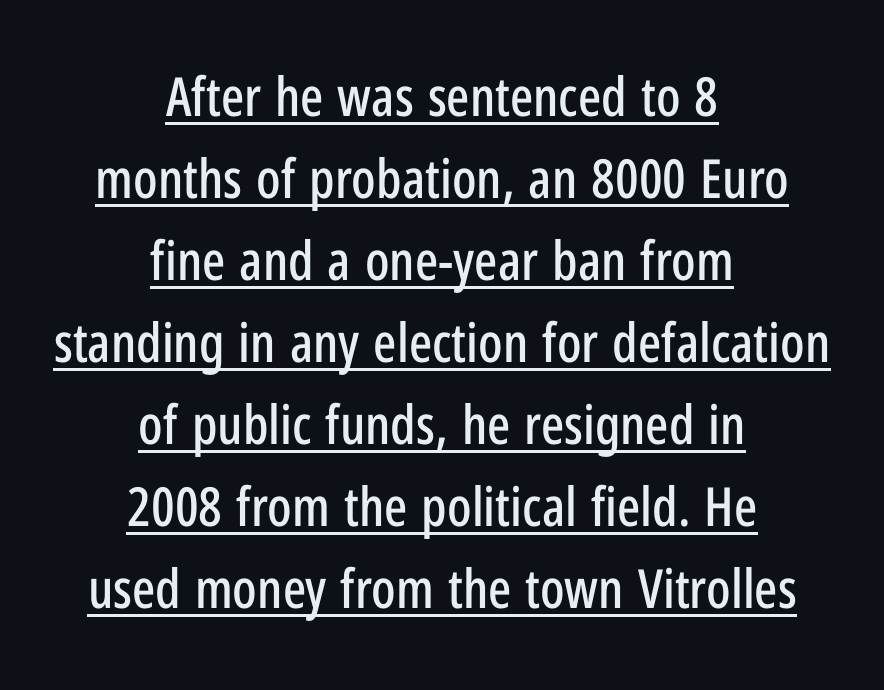
{"serif": "no", "italic": "no", "width": "condensed", "stroke_contrast": "low", "x_height": "medium", "monospaced": "no", "underline": "yes", "align": "center", "line_spacing": "normal", "line_spacing_ratio": 1.52, "letter_spacing": "normal", "letter_spacing_em": 0.0, "glyph_px": 54}
